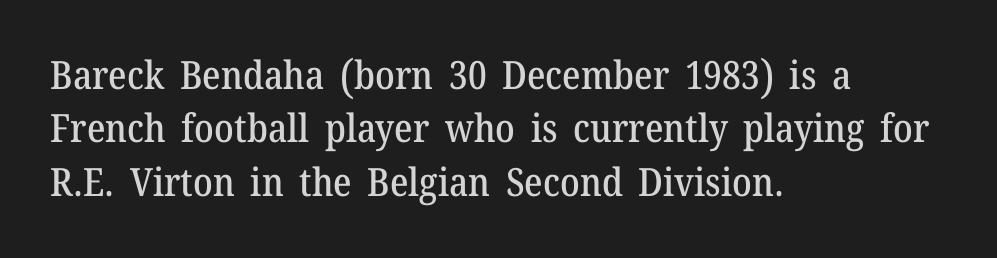
Q: Is the text italic (slanted)? A: No, it is upright.
Q: Is the typeface a serif or a sans-serif typeface? A: Serif.
Q: Is the text underlined? A: No.
Q: How is the paragraph aligned? A: Left-aligned.
Q: Is the spacing between letters normal or unusually wide? A: Normal.
Q: Is the spacing between lines tight, normal or loose? A: Normal.
Q: Width (condensed, normal, or wide)? A: Normal.
Q: Stroke contrast? A: Medium.
Q: x-height? A: Medium.
Q: Monospaced? A: No.
